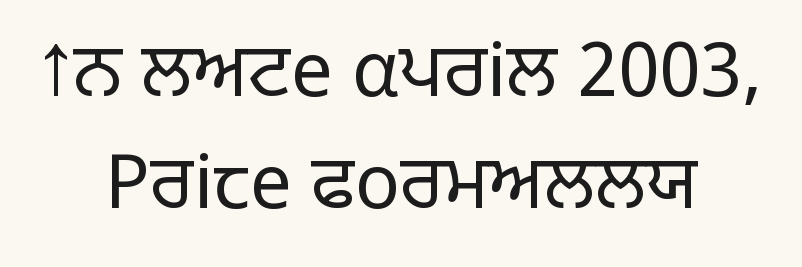
{"serif": "no", "italic": "no", "bold": "no", "weight": "light", "width": "normal", "stroke_contrast": "low", "x_height": "large", "monospaced": "no", "underline": "no", "align": "center", "line_spacing": "normal", "line_spacing_ratio": 1.5, "letter_spacing": "normal", "letter_spacing_em": 0.0, "glyph_px": 75}
